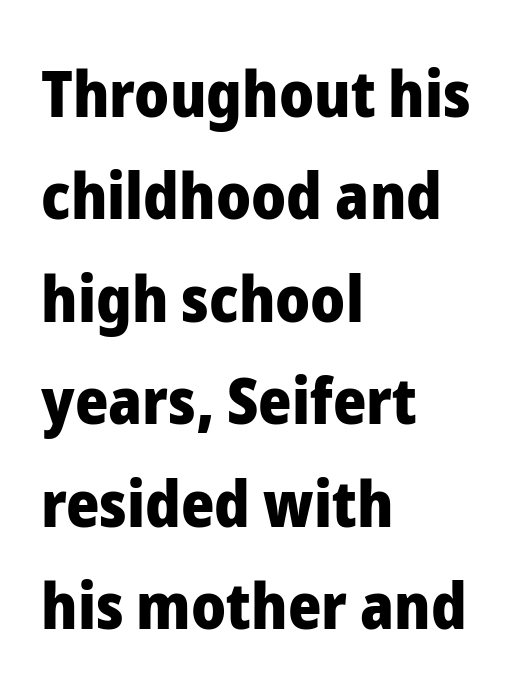
{"serif": "no", "italic": "no", "bold": "yes", "weight": "heavy", "width": "normal", "stroke_contrast": "low", "x_height": "medium", "monospaced": "no", "underline": "no", "align": "left", "line_spacing": "normal", "line_spacing_ratio": 1.6, "letter_spacing": "normal", "letter_spacing_em": 0.0, "glyph_px": 64}
